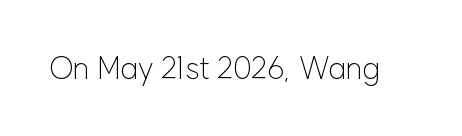
The passage shown is typeset with a sans-serif family. A roman cut, with each character standing at attention. The strip under each line holds only bare page. Caption: face not bold, strokes unweighted.
